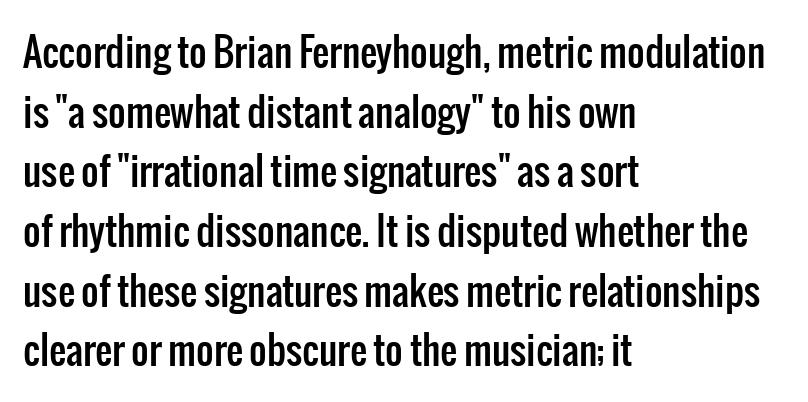
The image shows 38 px condensed sans-serif type, upright; set left-aligned, normal line spacing (1.57x), normal letter spacing, not underlined; low stroke contrast and a medium x-height.
